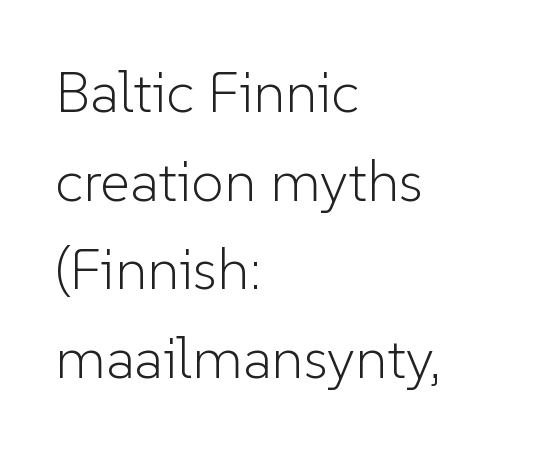
Q: Is the text bold? A: No.
Q: Is the text italic (slanted)? A: No, it is upright.
Q: Is the typeface a serif or a sans-serif typeface? A: Sans-serif.
Q: Is the text underlined? A: No.
Q: How is the paragraph aligned? A: Left-aligned.
Q: Is the spacing between letters normal or unusually wide? A: Normal.
Q: Is the spacing between lines tight, normal or loose? A: Normal.
Q: Width (condensed, normal, or wide)? A: Normal.
Q: Stroke contrast? A: Low.
Q: x-height? A: Medium.
Q: Monospaced? A: No.
